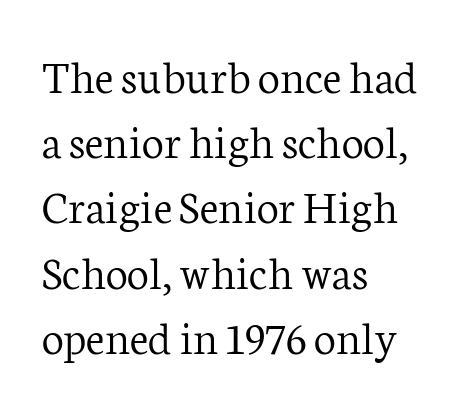
The image shows 49 px light serif type, upright; set left-aligned, normal line spacing (1.33x), normal letter spacing, not underlined; low stroke contrast and a medium x-height.
